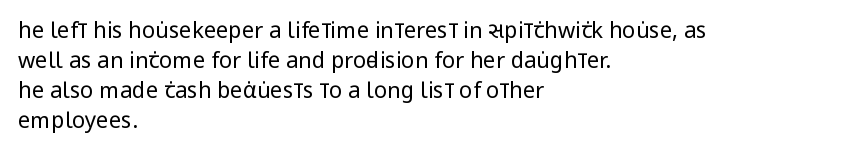
The image shows 22 px text type, upright; set left-aligned, normal line spacing (1.37x), normal letter spacing, not underlined.
